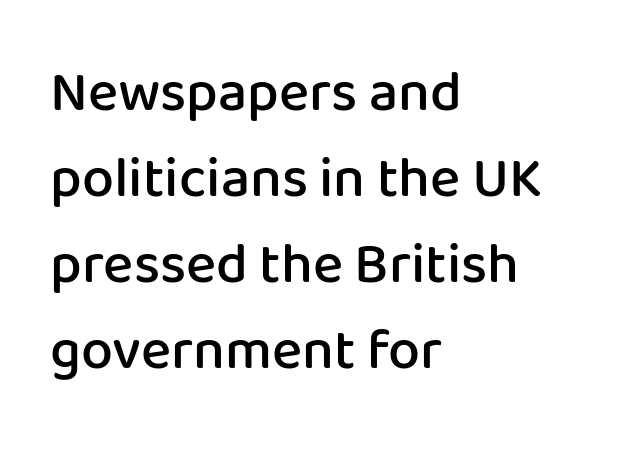
Nothing unusual about the tracking: characters are spaced as the font intends. A somewhat darkened texture: the type is semibold rather than bold. The string is rendered with underlining switched off. The paragraph has a hard left edge and a soft right edge. What kind of face is this? One without serifs — a sans.
